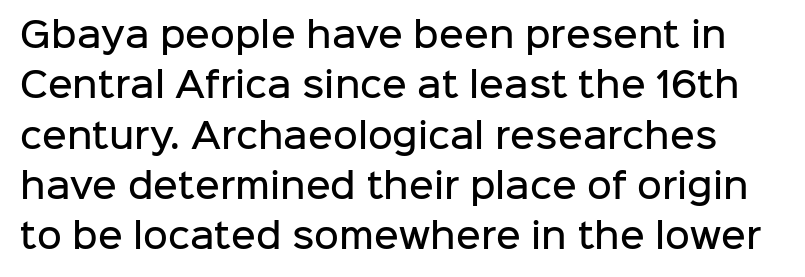
The image shows 34 px semibold sans-serif type, upright; set normal line spacing (1.48x), normal letter spacing, not underlined; low stroke contrast and a medium x-height.
